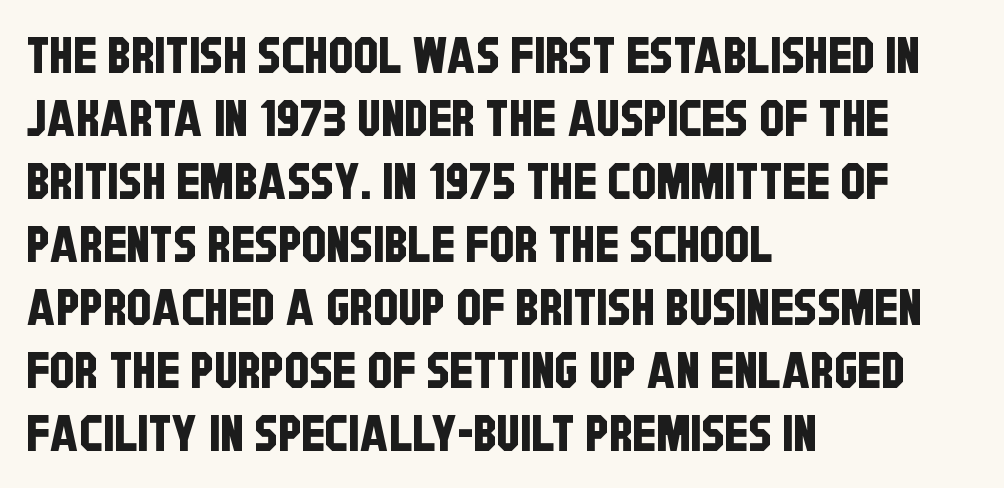
{"serif": "no", "width": "condensed", "stroke_contrast": "low", "x_height": "large", "monospaced": "no", "underline": "no", "align": "left", "line_spacing": "normal", "line_spacing_ratio": 1.26, "letter_spacing": "normal", "letter_spacing_em": 0.0, "glyph_px": 50}
